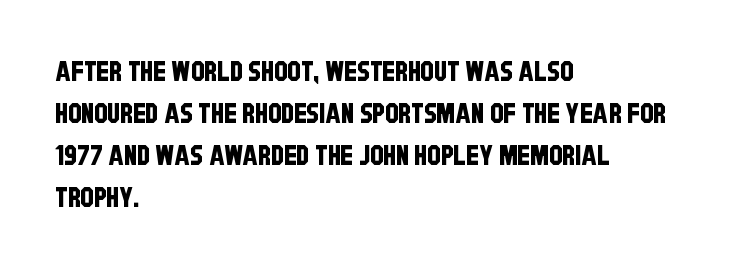
Words float on clear page, feet unadorned. The block of text has a typical density, with ordinary space between rows. You could call the tracking neutral — neither tight nor loose. Teacher's note: observe the even left margin — that is flush-left alignment.
